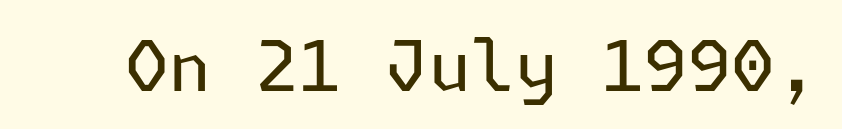
{"serif": "no", "italic": "no", "bold": "no", "weight": "regular", "width": "normal", "stroke_contrast": "low", "x_height": "medium", "underline": "no", "letter_spacing": "normal", "letter_spacing_em": 0.0, "glyph_px": 70}
